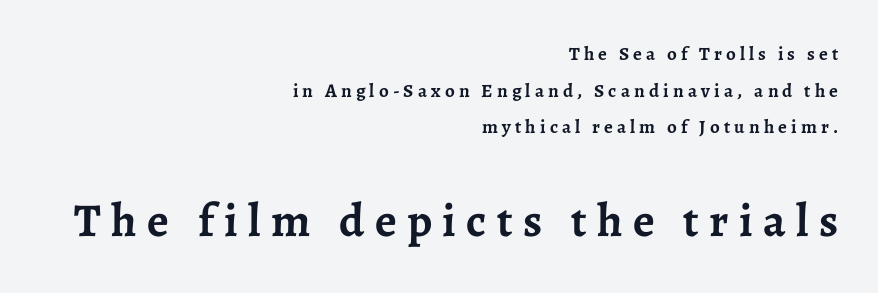
The image shows 47 px semibold serif type, upright; set right-aligned, loose line spacing (1.93x), unusually wide letter spacing (+0.22 em), not underlined; the second (bottom) block is 2.47x larger; low stroke contrast and a medium x-height.
